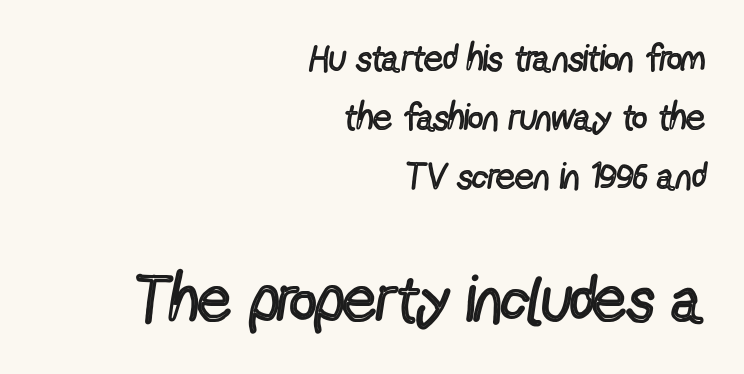
Q: Is the text bold? A: No.
Q: Is the typeface a serif or a sans-serif typeface? A: Sans-serif.
Q: Is the text underlined? A: No.
Q: How is the paragraph aligned? A: Right-aligned.
Q: Is the spacing between letters normal or unusually wide? A: Normal.
Q: Is the spacing between lines tight, normal or loose? A: Normal.
Q: Which block of text is set in a larger size, the first (top) or the second (bottom)? A: The second (bottom) one.
Q: Width (condensed, normal, or wide)? A: Condensed.
Q: x-height? A: Medium.
Q: Monospaced? A: No.
